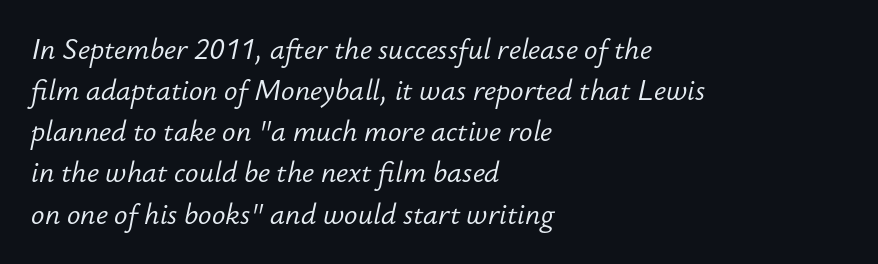
{"italic": "yes", "lean": "right", "slant_degrees": 12, "bold": "no", "weight": "light", "width": "normal", "stroke_contrast": "low", "x_height": "small", "monospaced": "no", "underline": "no", "align": "left", "line_spacing": "normal", "line_spacing_ratio": 1.47, "letter_spacing": "normal", "letter_spacing_em": 0.0, "glyph_px": 28}
